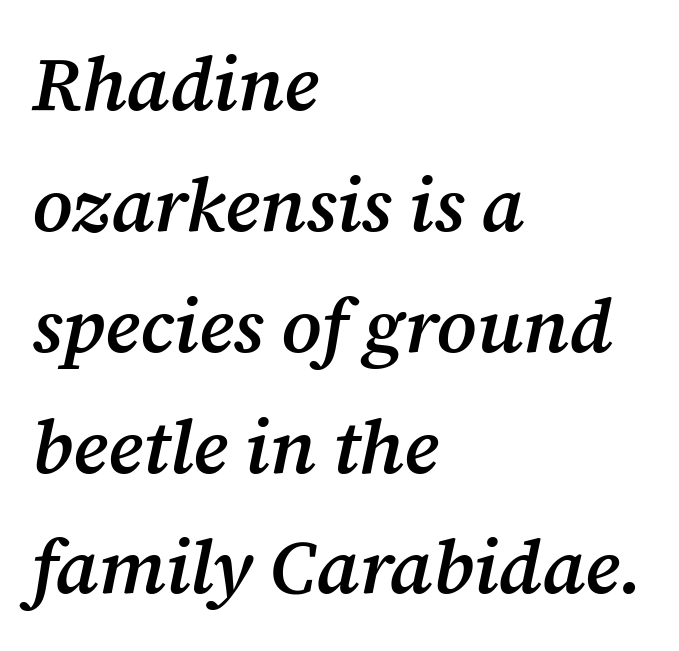
The image shows 76 px semibold serif type, italic (leaning right); set left-aligned, normal line spacing (1.59x), normal letter spacing, not underlined; medium stroke contrast and a medium x-height.
